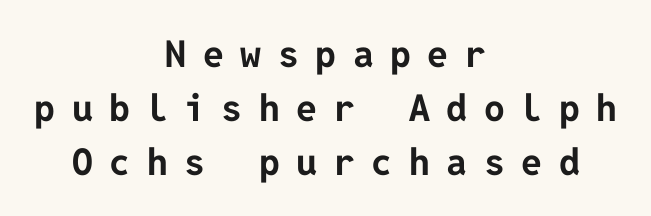
The image shows 37 px bold sans-serif type, upright; set centered, normal line spacing (1.46x), unusually wide letter spacing (+0.45 em), not underlined; low stroke contrast and a medium x-height.
